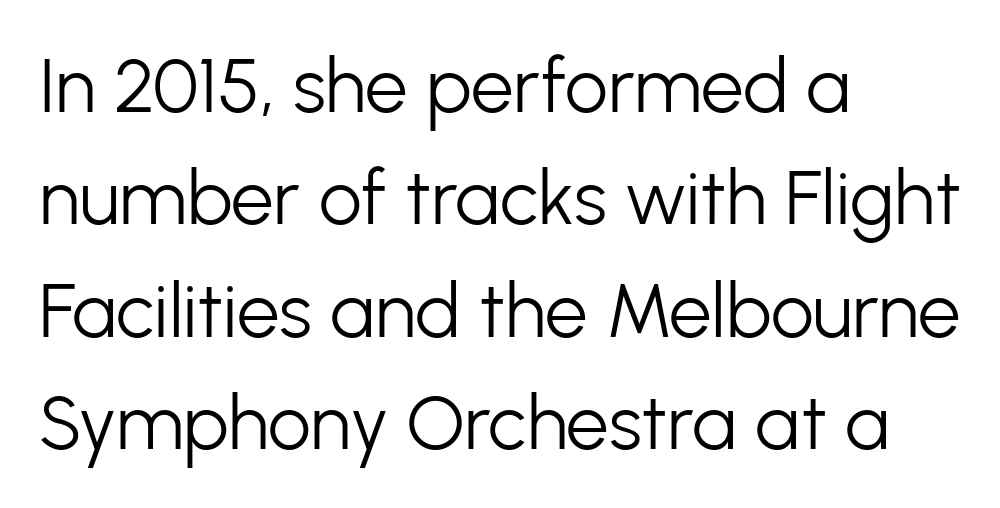
Q: Is the text bold? A: No.
Q: Is the text italic (slanted)? A: No, it is upright.
Q: Is the typeface a serif or a sans-serif typeface? A: Sans-serif.
Q: Is the text underlined? A: No.
Q: How is the paragraph aligned? A: Left-aligned.
Q: Is the spacing between letters normal or unusually wide? A: Normal.
Q: Is the spacing between lines tight, normal or loose? A: Normal.
Q: Width (condensed, normal, or wide)? A: Normal.
Q: Stroke contrast? A: Low.
Q: x-height? A: Medium.
Q: Monospaced? A: No.
